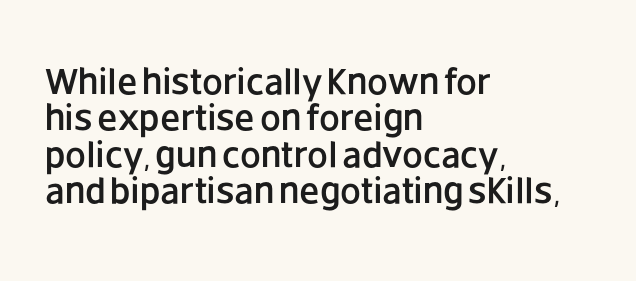
The image shows 37 px sans-serif type, upright; set left-aligned, tight line spacing (0.98x), normal letter spacing, not underlined; low stroke contrast and a large x-height.
